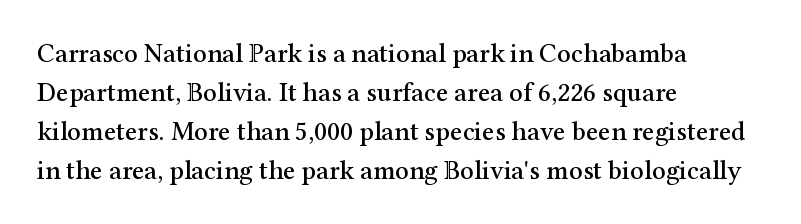
Evenly set lines give the paragraph a standard silhouette. What stands out about the letter spacing? Nothing — it is the standard amount. Glance below the letters and you will spot only blank space. The compositor pushed each line to the left boundary. The axis of the letterforms is exactly vertical.
